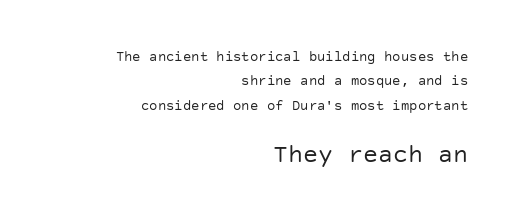
Q: Is the text bold? A: No.
Q: Is the text italic (slanted)? A: No, it is upright.
Q: Is the text underlined? A: No.
Q: How is the paragraph aligned? A: Right-aligned.
Q: Is the spacing between letters normal or unusually wide? A: Normal.
Q: Which block of text is set in a larger size, the first (top) or the second (bottom)? A: The second (bottom) one.
